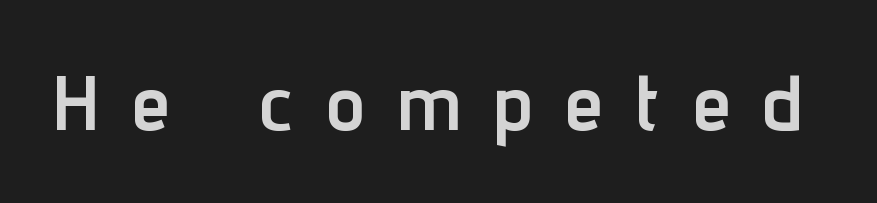
Q: Is the text bold? A: Yes.
Q: Is the text italic (slanted)? A: No, it is upright.
Q: Is the typeface a serif or a sans-serif typeface? A: Sans-serif.
Q: Is the text underlined? A: No.
Q: Is the spacing between letters normal or unusually wide? A: Unusually wide.
Q: Width (condensed, normal, or wide)? A: Condensed.
Q: Stroke contrast? A: Low.
Q: x-height? A: Medium.
Q: Monospaced? A: No.
